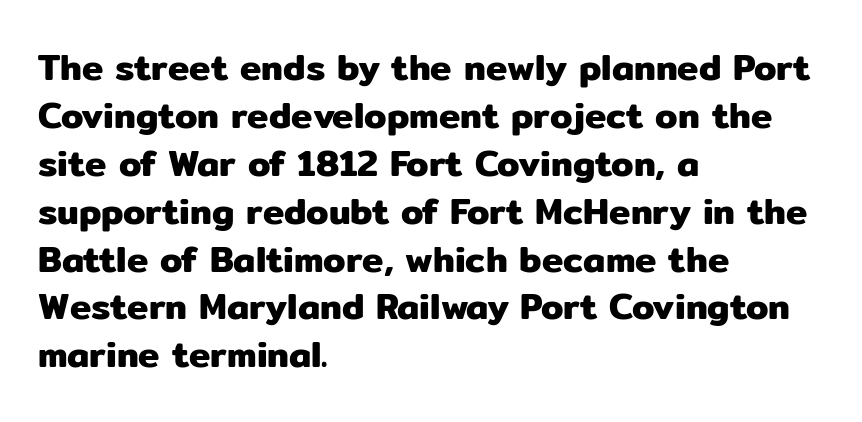
Just letters on the line, the space beneath them empty. This is roman type, the default non-slanted kind. Looks like regular typesetting: each glyph gets only the width it needs. Short note: letters normally spaced. This sample is left-justified, so line endings fall wherever the words run out. Vertical spacing — default.
